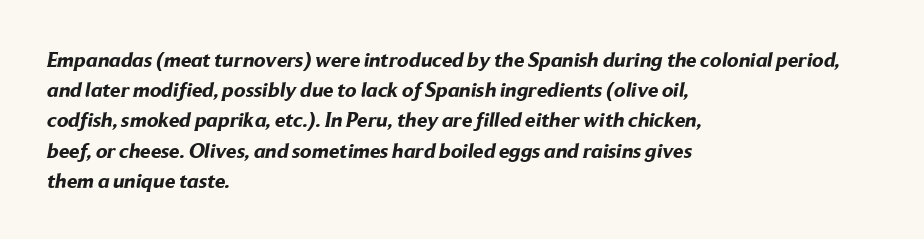
{"bold": "yes", "underline": "no", "align": "left", "line_spacing": "normal", "line_spacing_ratio": 1.44, "letter_spacing": "normal", "letter_spacing_em": 0.0, "glyph_px": 21}
